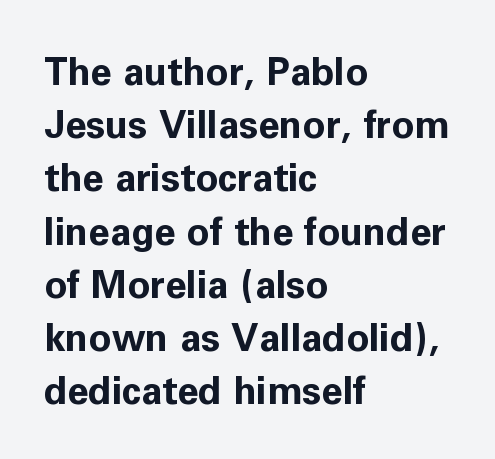
Q: Is the text bold? A: Yes.
Q: Is the text italic (slanted)? A: No, it is upright.
Q: Is the typeface a serif or a sans-serif typeface? A: Sans-serif.
Q: Is the text underlined? A: No.
Q: How is the paragraph aligned? A: Left-aligned.
Q: Is the spacing between letters normal or unusually wide? A: Normal.
Q: Is the spacing between lines tight, normal or loose? A: Normal.
Q: Width (condensed, normal, or wide)? A: Normal.
Q: Stroke contrast? A: Low.
Q: x-height? A: Medium.
Q: Monospaced? A: No.
